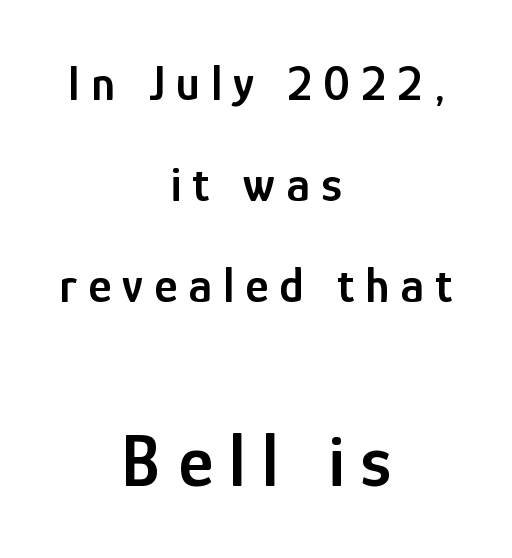
Q: Is the text bold? A: Semi-bold.
Q: Is the text italic (slanted)? A: No, it is upright.
Q: Is the typeface a serif or a sans-serif typeface? A: Sans-serif.
Q: Is the text underlined? A: No.
Q: How is the paragraph aligned? A: Centered.
Q: Is the spacing between letters normal or unusually wide? A: Unusually wide.
Q: Is the spacing between lines tight, normal or loose? A: Loose.
Q: Which block of text is set in a larger size, the first (top) or the second (bottom)? A: The second (bottom) one.
Q: Width (condensed, normal, or wide)? A: Condensed.
Q: Stroke contrast? A: Low.
Q: x-height? A: Medium.
Q: Monospaced? A: No.
